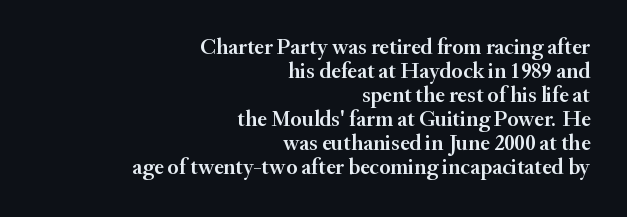
Q: Is the text bold? A: Semi-bold.
Q: Is the text italic (slanted)? A: No, it is upright.
Q: Is the text underlined? A: No.
Q: How is the paragraph aligned? A: Right-aligned.
Q: Is the spacing between letters normal or unusually wide? A: Normal.
Q: Is the spacing between lines tight, normal or loose? A: Tight.
